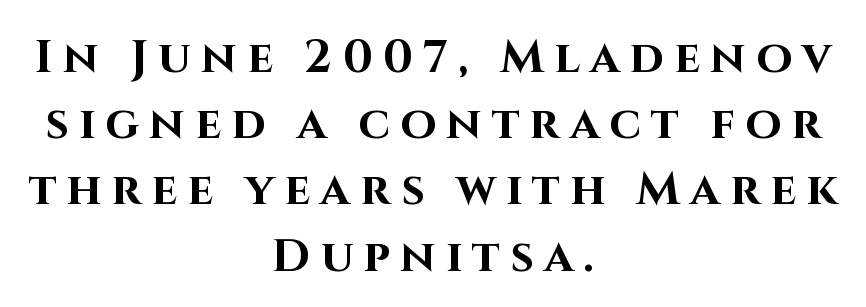
{"serif": "no", "italic": "no", "bold": "yes", "weight": "bold", "width": "normal", "stroke_contrast": "high", "x_height": "large", "monospaced": "no", "underline": "no", "align": "center", "line_spacing": "normal", "line_spacing_ratio": 1.44, "letter_spacing": "wide", "letter_spacing_em": 0.22, "glyph_px": 46}
